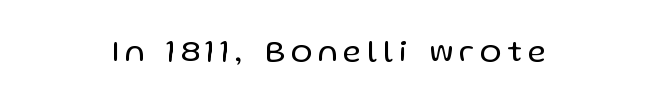
Is the type heavy? It reads as light-to-regular instead. The type family on display is of the sans-serif kind. Spacing verdict: proportional, widths tailored to each character. In terms of posture, this sample is upright. Type without underlining.
